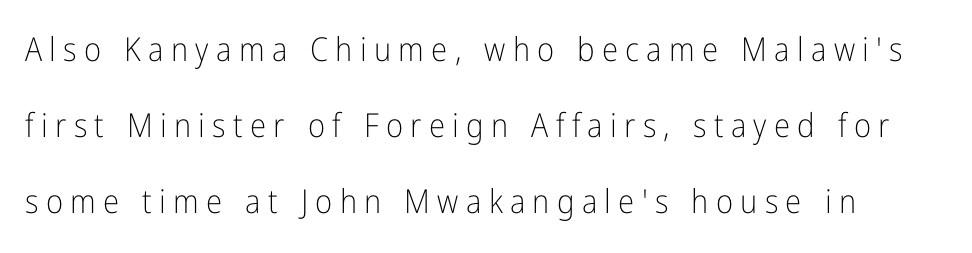
The image shows 33 px light, condensed sans-serif type, upright; set loose line spacing (2.3x), unusually wide letter spacing (+0.22 em), not underlined; low stroke contrast and a medium x-height.
